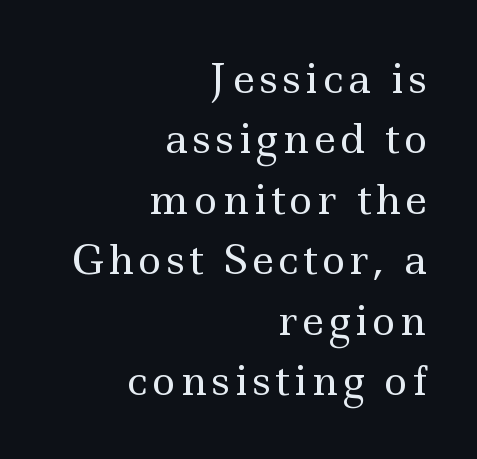
Q: Is the text bold? A: No.
Q: Is the text italic (slanted)? A: No, it is upright.
Q: Is the typeface a serif or a sans-serif typeface? A: Serif.
Q: Is the text underlined? A: No.
Q: How is the paragraph aligned? A: Right-aligned.
Q: Is the spacing between lines tight, normal or loose? A: Normal.
Q: Width (condensed, normal, or wide)? A: Wide.
Q: x-height? A: Small.
Q: Monospaced? A: No.
